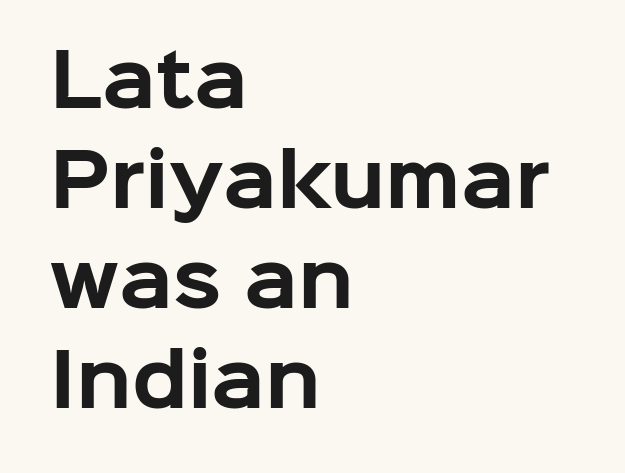
Letterform terminals end flat and unadorned throughout the passage. Unmarked baselines from the first word to the last. You could call the tracking neutral — neither tight nor loose. Upright lettering throughout.
